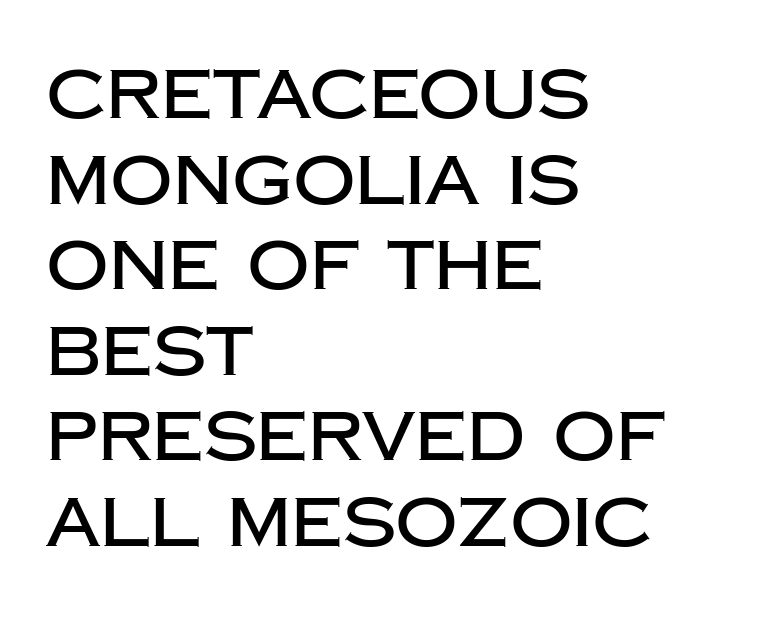
Q: Is the text italic (slanted)? A: No, it is upright.
Q: Is the typeface a serif or a sans-serif typeface? A: Sans-serif.
Q: Is the text underlined? A: No.
Q: How is the paragraph aligned? A: Left-aligned.
Q: Is the spacing between letters normal or unusually wide? A: Normal.
Q: Width (condensed, normal, or wide)? A: Normal.
Q: Stroke contrast? A: Low.
Q: x-height? A: Large.
Q: Monospaced? A: No.
